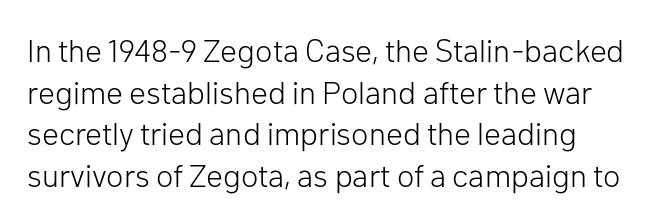
Q: Is the text bold? A: No.
Q: Is the text italic (slanted)? A: No, it is upright.
Q: Is the typeface a serif or a sans-serif typeface? A: Sans-serif.
Q: Is the text underlined? A: No.
Q: Is the spacing between letters normal or unusually wide? A: Normal.
Q: Is the spacing between lines tight, normal or loose? A: Normal.
Q: Width (condensed, normal, or wide)? A: Normal.
Q: Stroke contrast? A: Low.
Q: x-height? A: Medium.
Q: Monospaced? A: No.
